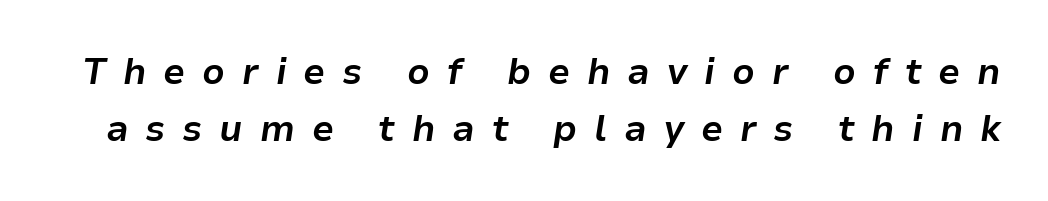
Strong, thick strokes mark this as bold type. Proportional: the letters do not fall into vertical columns. Between one letter and the next there's a generous, obvious gap. How would I describe the line gaps? Plain and ordinary. Any mark beneath the type? The region is blank. You can tell it's italic because the verticals aren't actually vertical.
